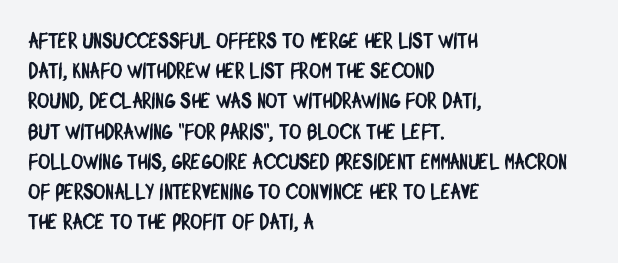
The image shows 21 px text type; set left-aligned, normal line spacing (1.44x), normal letter spacing, not underlined.
